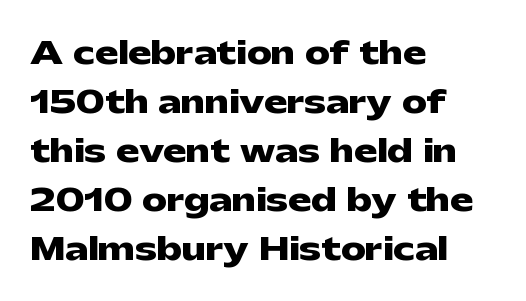
The image shows 31 px heavy, wide sans-serif type, upright; set left-aligned, normal line spacing (1.58x), normal letter spacing, not underlined; low stroke contrast and a medium x-height.
